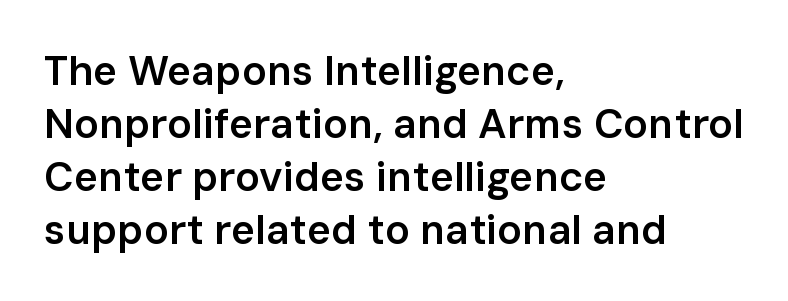
Q: Is the text bold? A: Semi-bold.
Q: Is the text italic (slanted)? A: No, it is upright.
Q: Is the typeface a serif or a sans-serif typeface? A: Sans-serif.
Q: Is the text underlined? A: No.
Q: How is the paragraph aligned? A: Left-aligned.
Q: Is the spacing between letters normal or unusually wide? A: Normal.
Q: Is the spacing between lines tight, normal or loose? A: Normal.
Q: Width (condensed, normal, or wide)? A: Normal.
Q: Stroke contrast? A: Low.
Q: x-height? A: Medium.
Q: Monospaced? A: No.
